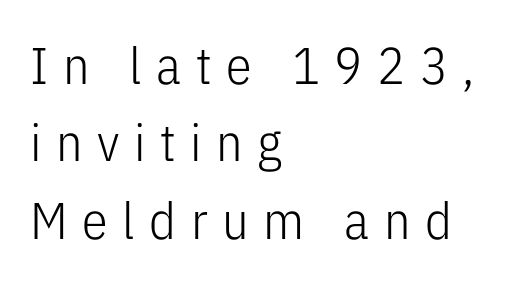
Q: Is the text bold? A: No.
Q: Is the text italic (slanted)? A: No, it is upright.
Q: Is the typeface a serif or a sans-serif typeface? A: Sans-serif.
Q: Is the text underlined? A: No.
Q: How is the paragraph aligned? A: Left-aligned.
Q: Is the spacing between letters normal or unusually wide? A: Unusually wide.
Q: Is the spacing between lines tight, normal or loose? A: Normal.
Q: Width (condensed, normal, or wide)? A: Condensed.
Q: Stroke contrast? A: Low.
Q: x-height? A: Medium.
Q: Monospaced? A: No.
